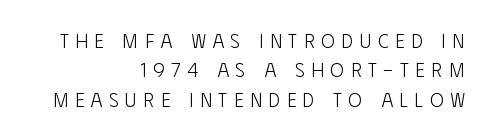
The image shows 20 px text type, upright; set right-aligned, normal line spacing (1.47x), unusually wide letter spacing (+0.34 em), not underlined.
